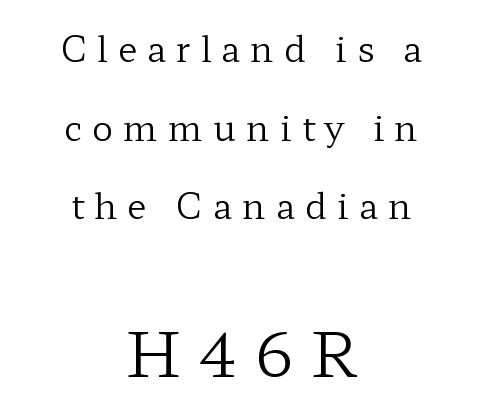
The image shows 61 px regular-weight, wide serif type, upright; set centered, loose line spacing (2.25x), unusually wide letter spacing (+0.29 em), not underlined; the second (bottom) block is 1.74x larger; low stroke contrast and a medium x-height.
